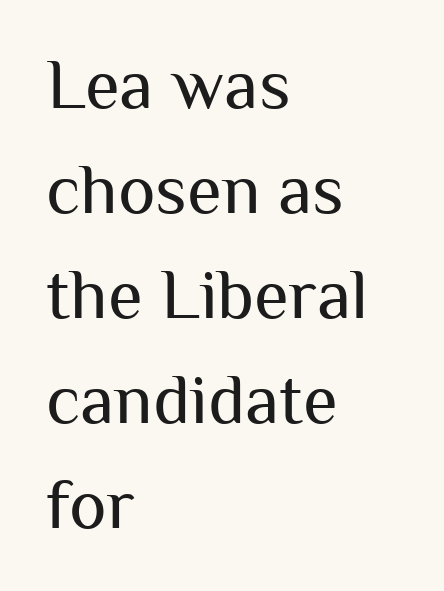
The image shows 71 px regular-weight sans-serif type, upright; set left-aligned, normal line spacing (1.48x), normal letter spacing, not underlined; medium stroke contrast and a medium x-height.
